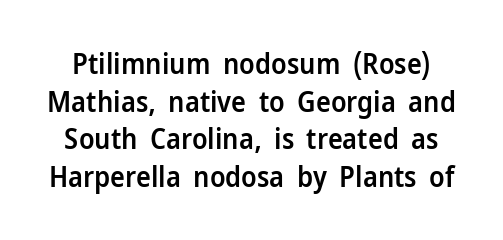
The image shows 28 px semibold sans-serif type, upright; set normal line spacing (1.34x), normal letter spacing, not underlined; low stroke contrast and a medium x-height.
